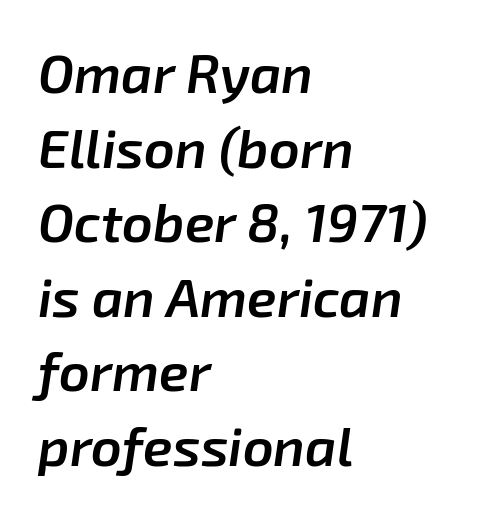
{"italic": "yes", "lean": "right", "slant_degrees": 8, "bold": "semi", "weight": "semibold", "width": "normal", "stroke_contrast": "low", "x_height": "medium", "monospaced": "no", "underline": "no", "align": "left", "line_spacing": "normal", "line_spacing_ratio": 1.38, "letter_spacing": "normal", "letter_spacing_em": 0.0, "glyph_px": 54}
